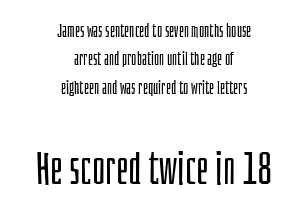
The image shows 45 px light, condensed sans-serif type, upright; set centered, normal line spacing (1.57x), normal letter spacing, not underlined; the second (bottom) block is 2.5x larger; low stroke contrast and a large x-height.
